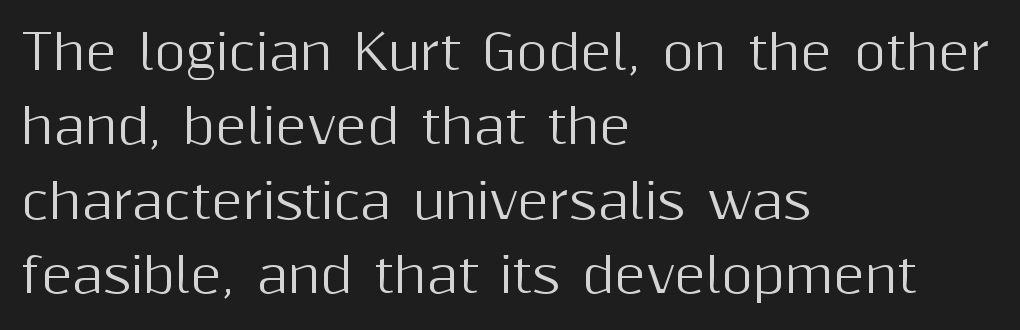
{"serif": "no", "italic": "no", "width": "normal", "stroke_contrast": "medium", "x_height": "medium", "monospaced": "no", "underline": "no", "align": "left", "line_spacing": "normal", "line_spacing_ratio": 1.55, "letter_spacing": "normal", "letter_spacing_em": 0.0, "glyph_px": 48}
